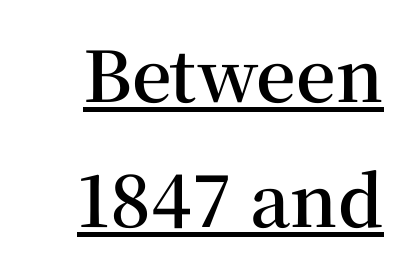
Are there feet on the stems? There are — it's a serif. Look at the tracking — it's just the regular setting, nothing added. The type sits square on the baseline with zero lean. These lines carry some extra weight — a demibold, not a full bold. Glance below the letters and you will spot a drawn line. Each letter keeps its own natural width here, so spacing adapts to shape.
